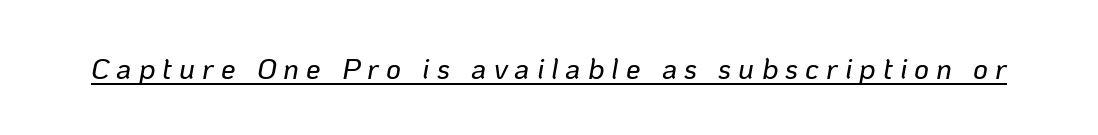
The image shows 29 px text type, italic (leaning right); set unusually wide letter spacing (+0.24 em), underlined; low stroke contrast and a medium x-height.
